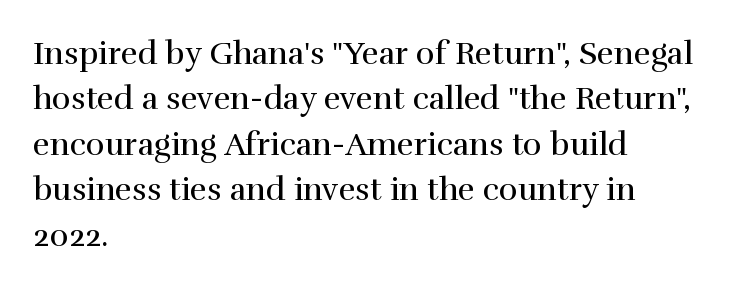
{"serif": "yes", "italic": "no", "bold": "no", "weight": "regular", "width": "normal", "x_height": "medium", "monospaced": "no", "underline": "no", "align": "left", "line_spacing": "normal", "line_spacing_ratio": 1.42, "letter_spacing": "normal", "letter_spacing_em": 0.0, "glyph_px": 32}
